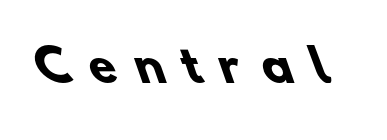
Q: Is the text bold? A: Yes.
Q: Is the typeface a serif or a sans-serif typeface? A: Sans-serif.
Q: Is the text underlined? A: No.
Q: Is the spacing between letters normal or unusually wide? A: Unusually wide.
Q: Width (condensed, normal, or wide)? A: Normal.
Q: Stroke contrast? A: Low.
Q: x-height? A: Small.
Q: Monospaced? A: No.
